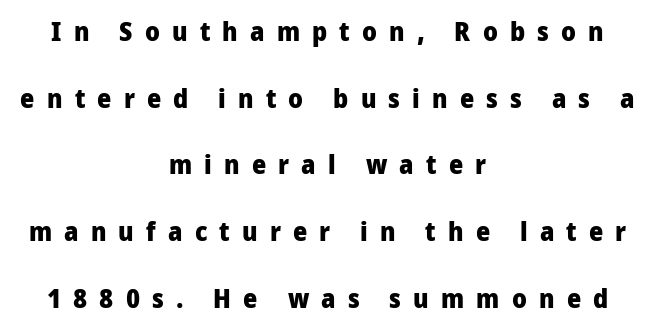
The image shows 27 px bold type, upright; set centered, loose line spacing (2.47x), unusually wide letter spacing (+0.45 em), not underlined.
